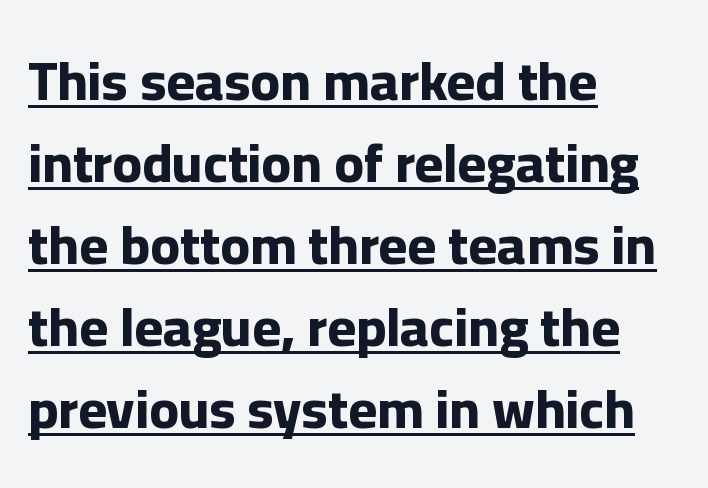
Honestly, the underline is the first thing you notice here. Designer's note — italics off, roman on. Does extra space separate the letters? No, they use regular spacing. The sample has been set heavy, in full bold.
